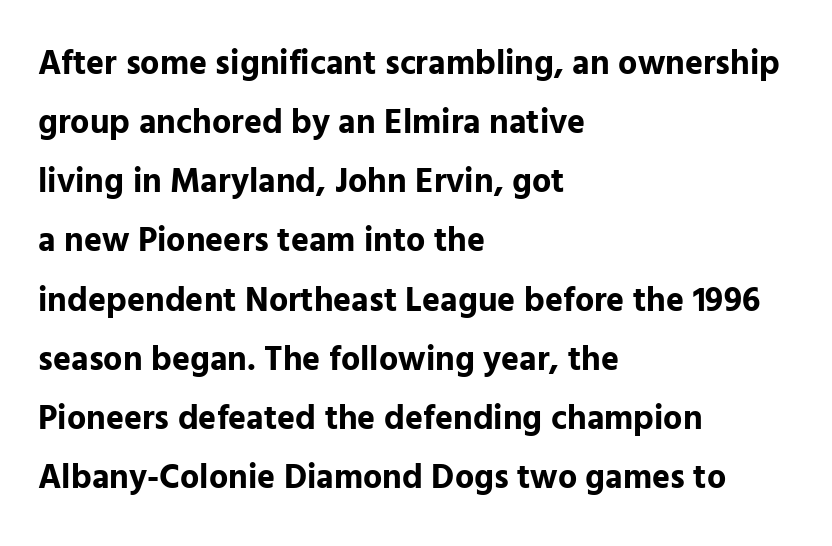
Posture: straight, roman, zero tilt. Where is the straight margin? On the left. The passage shown is typeset with a sans-serif family. Character widths vary here, with narrow letters taking less room than wide ones. These lines carry a lot of weight — the face is fully bold.
